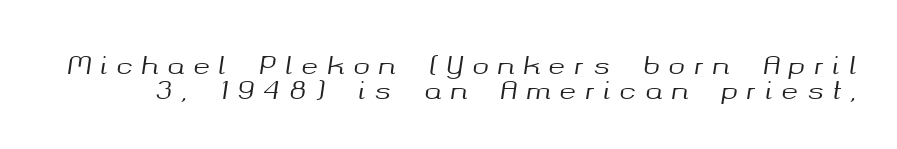
Q: Is the text italic (slanted)? A: Yes, it leans right by about 8 degrees.
Q: Is the text underlined? A: No.
Q: Is the spacing between letters normal or unusually wide? A: Unusually wide.
Q: Is the spacing between lines tight, normal or loose? A: Tight.
